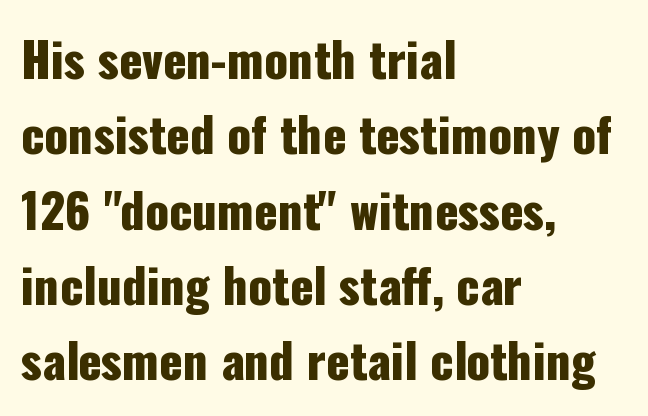
Q: Is the text italic (slanted)? A: No, it is upright.
Q: Is the typeface a serif or a sans-serif typeface? A: Sans-serif.
Q: Is the text underlined? A: No.
Q: How is the paragraph aligned? A: Left-aligned.
Q: Is the spacing between letters normal or unusually wide? A: Normal.
Q: Is the spacing between lines tight, normal or loose? A: Normal.
Q: Width (condensed, normal, or wide)? A: Condensed.
Q: Stroke contrast? A: Low.
Q: x-height? A: Medium.
Q: Monospaced? A: No.
